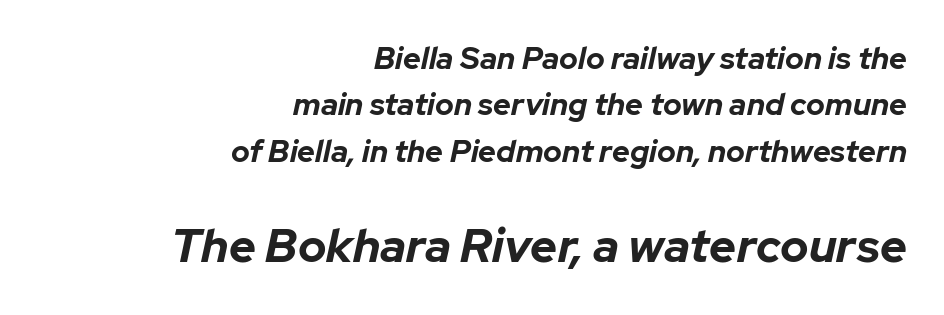
This layout puts the modest block above and the oversized block below. A typesetter would call this zero additional tracking. The setting favours the right margin, as signatures and pull-quotes sometimes do. This is oblique type, the kind used for emphasis or titles. Leading: standard.
